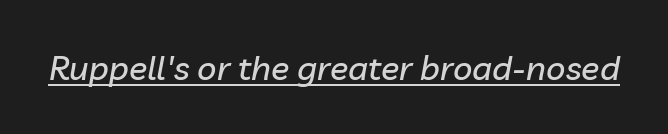
The image shows 34 px text type, italic (leaning right); set normal letter spacing, underlined; low stroke contrast and a medium x-height.
